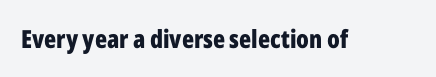
The image shows 25 px bold type, upright; set normal letter spacing, not underlined.
